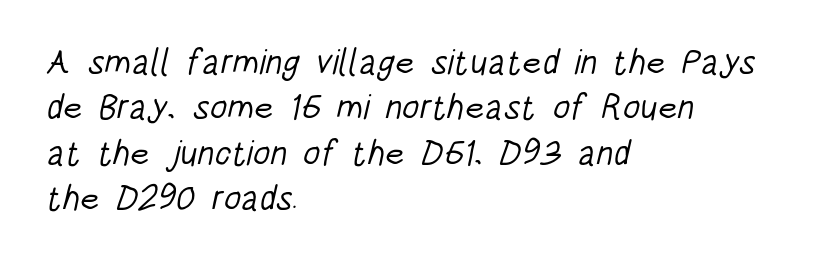
{"serif": "no", "bold": "no", "weight": "light", "width": "condensed", "stroke_contrast": "low", "x_height": "large", "monospaced": "no", "underline": "no", "align": "left", "line_spacing": "normal", "line_spacing_ratio": 1.3, "letter_spacing": "normal", "letter_spacing_em": 0.0, "glyph_px": 35}
